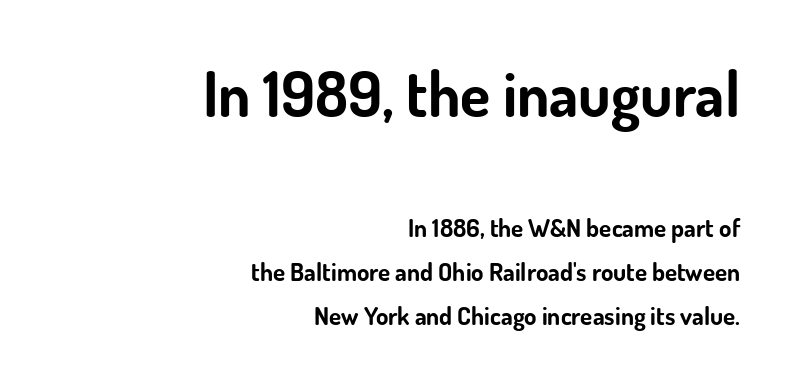
The image shows 62 px bold sans-serif type, upright; set right-aligned, line spacing 1.75x, normal letter spacing, not underlined; the first (top) block is 2.48x larger; low stroke contrast and a small x-height.
